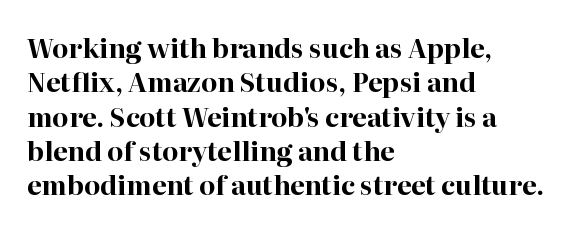
The image shows 26 px bold type, upright; set left-aligned, normal line spacing (1.32x), normal letter spacing, not underlined.
